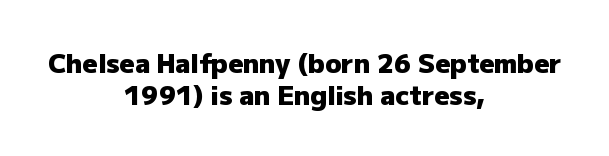
It's the straight-up-and-down kind of type. The gap between lines stays unmarked. The rendering keeps characters at their native spacing. The rows are spaced the way most documents space them. The rag falls on both sides of this text block equally.
